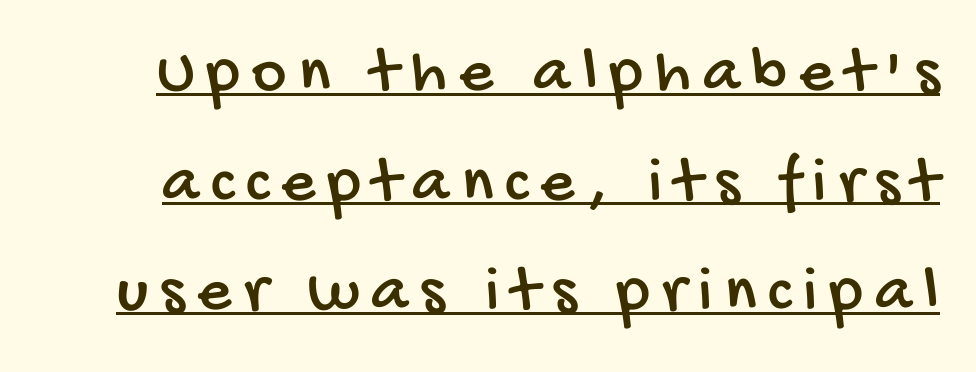
Character widths vary here, with narrow letters taking less room than wide ones. Horizontal bands of white between lines are of average thickness. Are there feet on the stems? There aren't — it's a sans. Underline: present.
